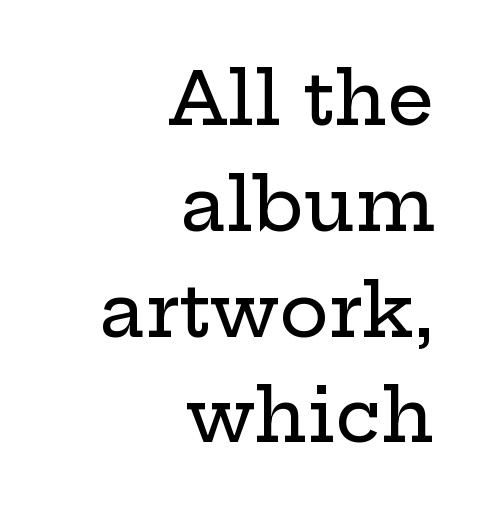
Q: Is the text italic (slanted)? A: No, it is upright.
Q: Is the typeface a serif or a sans-serif typeface? A: Serif.
Q: Is the text underlined? A: No.
Q: How is the paragraph aligned? A: Right-aligned.
Q: Is the spacing between letters normal or unusually wide? A: Normal.
Q: Is the spacing between lines tight, normal or loose? A: Normal.
Q: Width (condensed, normal, or wide)? A: Wide.
Q: Stroke contrast? A: Low.
Q: x-height? A: Medium.
Q: Monospaced? A: No.
